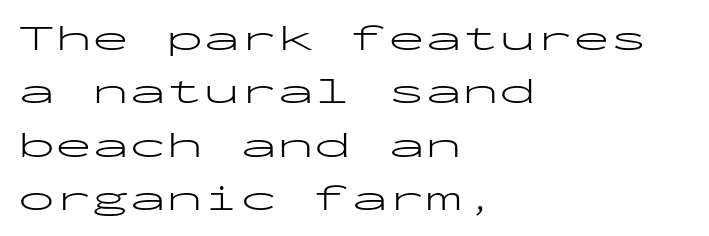
Q: Is the text bold? A: No.
Q: Is the text italic (slanted)? A: No, it is upright.
Q: Is the typeface a serif or a sans-serif typeface? A: Sans-serif.
Q: Is the text underlined? A: No.
Q: How is the paragraph aligned? A: Left-aligned.
Q: Is the spacing between letters normal or unusually wide? A: Normal.
Q: Is the spacing between lines tight, normal or loose? A: Normal.
Q: Width (condensed, normal, or wide)? A: Wide.
Q: Stroke contrast? A: Low.
Q: x-height? A: Medium.
Q: Monospaced? A: Yes.
